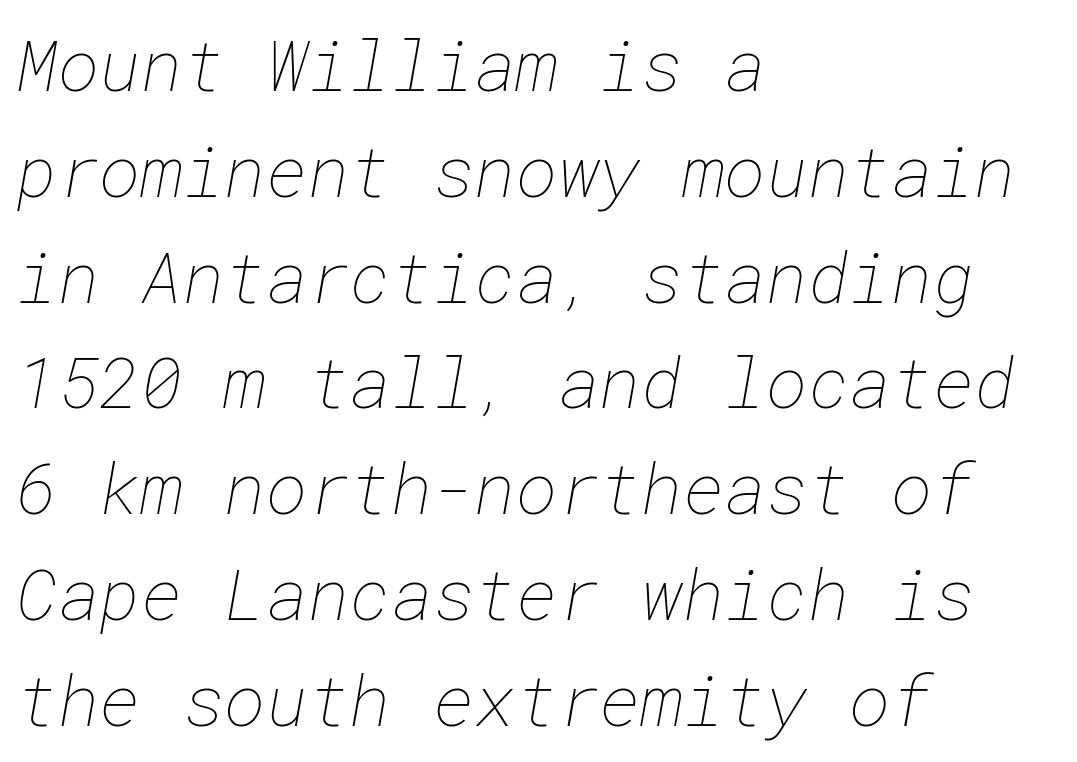
{"bold": "no", "weight": "thin", "width": "normal", "stroke_contrast": "low", "x_height": "medium", "underline": "no", "align": "left", "line_spacing": "normal", "line_spacing_ratio": 1.49, "letter_spacing": "normal", "letter_spacing_em": 0.0, "glyph_px": 71}
